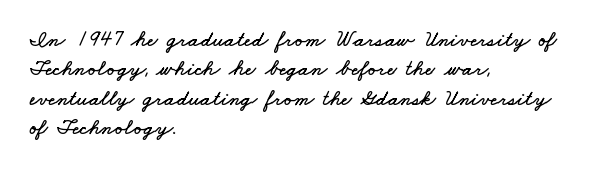
Q: Is the text underlined? A: No.
Q: How is the paragraph aligned? A: Left-aligned.
Q: Is the spacing between letters normal or unusually wide? A: Normal.
Q: Is the spacing between lines tight, normal or loose? A: Normal.
